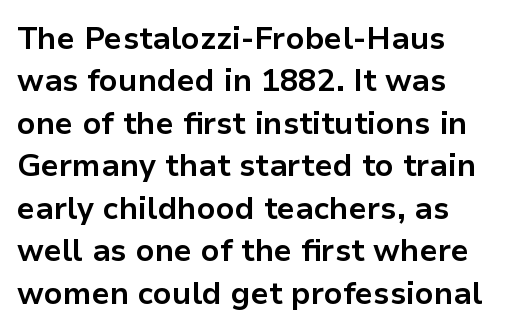
{"serif": "no", "italic": "no", "bold": "yes", "weight": "bold", "width": "normal", "stroke_contrast": "low", "x_height": "medium", "monospaced": "no", "underline": "no", "align": "left", "line_spacing": "normal", "line_spacing_ratio": 1.37, "letter_spacing": "normal", "letter_spacing_em": 0.0, "glyph_px": 31}
